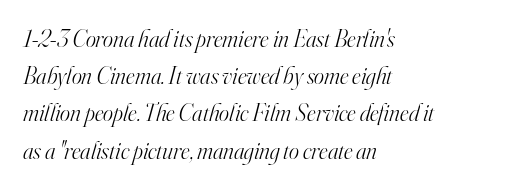
{"italic": "yes", "lean": "right", "slant_degrees": 16, "bold": "no", "underline": "no", "align": "left", "line_spacing": "normal", "line_spacing_ratio": 1.55, "letter_spacing": "normal", "letter_spacing_em": 0.0, "glyph_px": 24}
